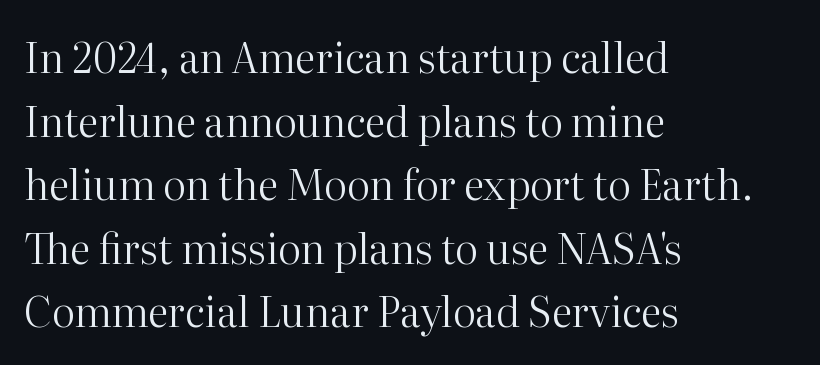
The image shows 41 px regular-weight serif type, upright; set left-aligned, normal line spacing (1.55x), normal letter spacing, not underlined; high stroke contrast and a medium x-height.
